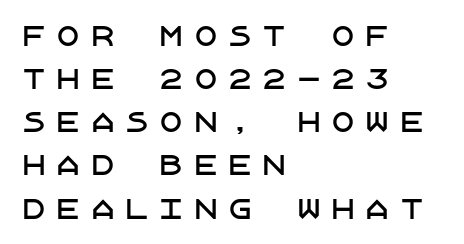
Q: Is the text italic (slanted)? A: No, it is upright.
Q: Is the text underlined? A: No.
Q: How is the paragraph aligned? A: Left-aligned.
Q: Is the spacing between letters normal or unusually wide? A: Unusually wide.
Q: Is the spacing between lines tight, normal or loose? A: Normal.
